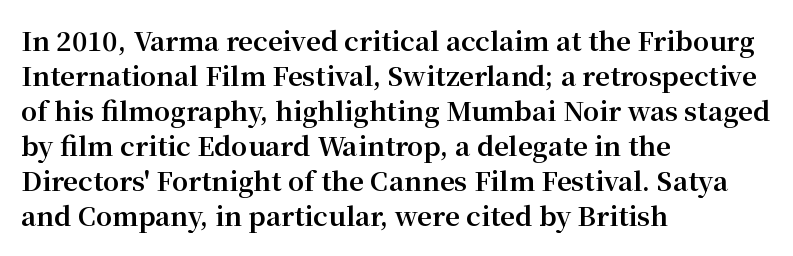
Spacing between characters is what you'd get straight out of the box. If you drew a line through each stem, it would be perfectly vertical. Which margin do the lines hug? The left one — the right edge is uneven. Leading: standard. Is the type bold? Yes — the strokes are clearly thick and heavy.
